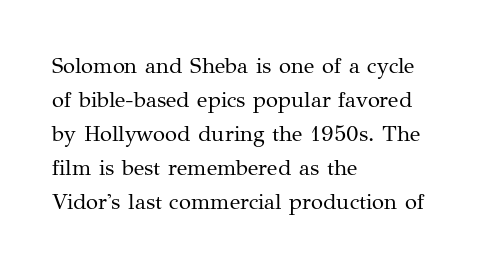
These lines stack with their left ends in a neat column. Any mark beneath the type? The region is blank. Short note: letters normally spaced. The type sits square on the baseline with zero lean.
